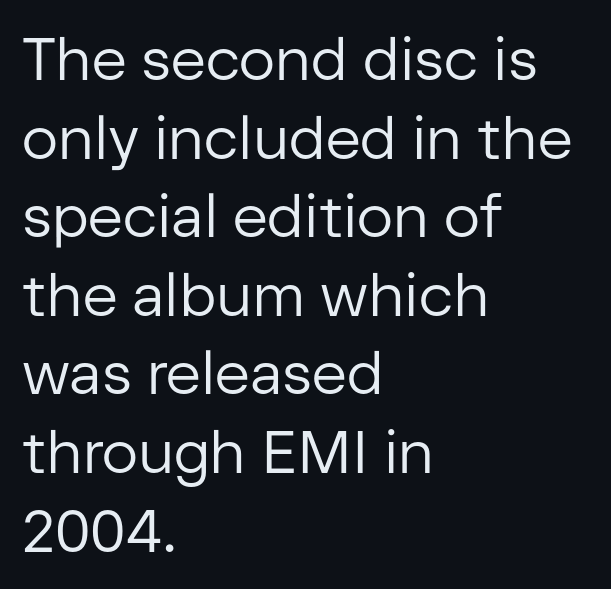
{"serif": "no", "italic": "no", "bold": "no", "weight": "regular", "width": "normal", "stroke_contrast": "low", "x_height": "medium", "monospaced": "no", "underline": "no", "align": "left", "line_spacing": "normal", "line_spacing_ratio": 1.31, "letter_spacing": "normal", "letter_spacing_em": 0.0, "glyph_px": 60}
